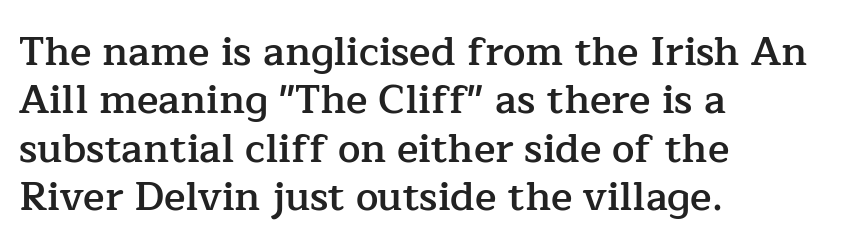
The letters advance in unequal steps, a hallmark of proportional type. Layout note: lines flush left. Upright lettering throughout. Nobody drew a line under any word here. Is this a sans? No — the strokes have serifs.
